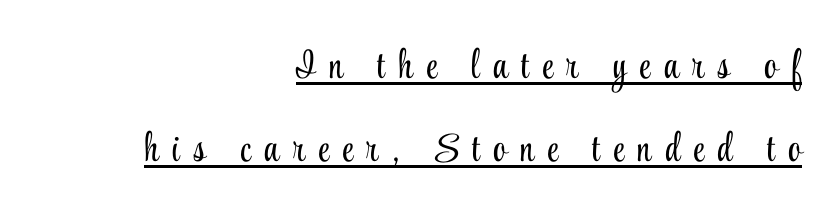
{"serif": "yes", "bold": "no", "weight": "light", "width": "condensed", "stroke_contrast": "low", "x_height": "small", "monospaced": "no", "underline": "yes", "align": "right", "line_spacing": "loose", "line_spacing_ratio": 2.08, "letter_spacing": "wide", "letter_spacing_em": 0.34, "glyph_px": 40}
